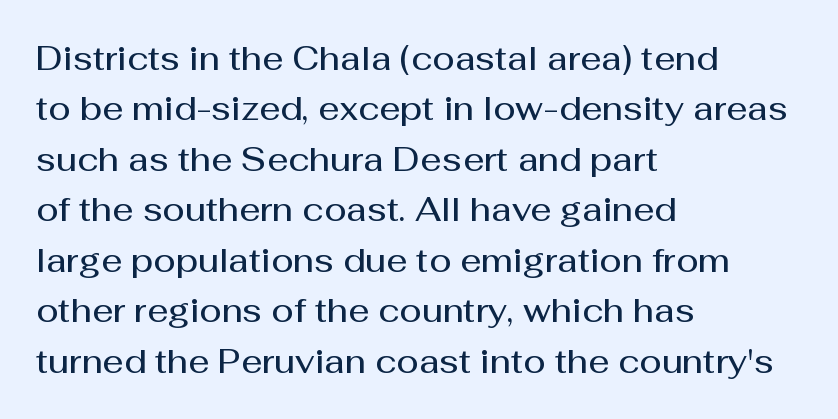
{"serif": "no", "italic": "no", "bold": "semi", "weight": "semibold", "width": "normal", "stroke_contrast": "medium", "x_height": "medium", "monospaced": "no", "underline": "no", "align": "left", "line_spacing": "normal", "line_spacing_ratio": 1.53, "letter_spacing": "normal", "letter_spacing_em": 0.0, "glyph_px": 33}
